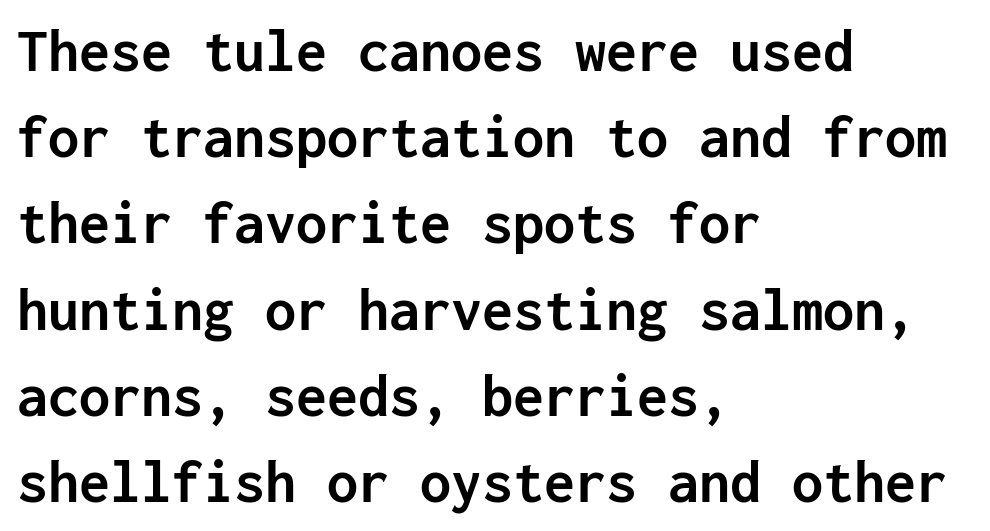
Q: Is the text bold? A: Yes.
Q: Is the text italic (slanted)? A: No, it is upright.
Q: Is the typeface a serif or a sans-serif typeface? A: Sans-serif.
Q: Is the text underlined? A: No.
Q: How is the paragraph aligned? A: Left-aligned.
Q: Is the spacing between letters normal or unusually wide? A: Normal.
Q: Is the spacing between lines tight, normal or loose? A: Normal.
Q: Width (condensed, normal, or wide)? A: Normal.
Q: Stroke contrast? A: Low.
Q: x-height? A: Medium.
Q: Monospaced? A: Yes.
